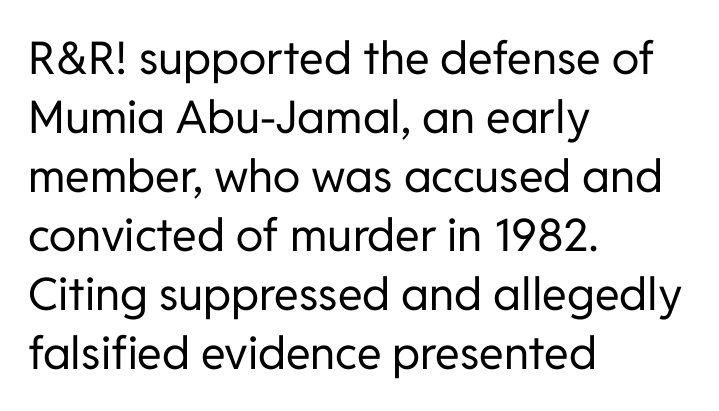
Beneath every word, the page is bare. Standard letterfit; no display-style spreading of the glyphs. Leading matches the norm, producing a regular column. The letters carry no serifs — their stems end cleanly without finishing strokes. The font's upright variant was chosen for this text. These lines stack with their left ends in a neat column.
